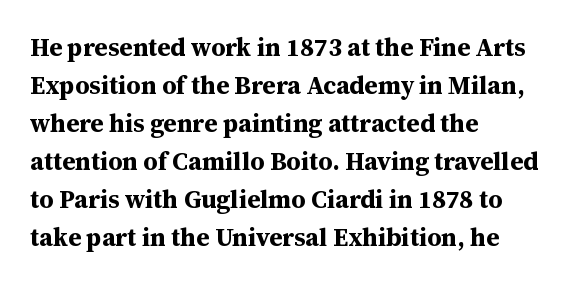
Q: Is the text bold? A: Yes.
Q: Is the text italic (slanted)? A: No, it is upright.
Q: Is the text underlined? A: No.
Q: How is the paragraph aligned? A: Left-aligned.
Q: Is the spacing between letters normal or unusually wide? A: Normal.
Q: Is the spacing between lines tight, normal or loose? A: Normal.
